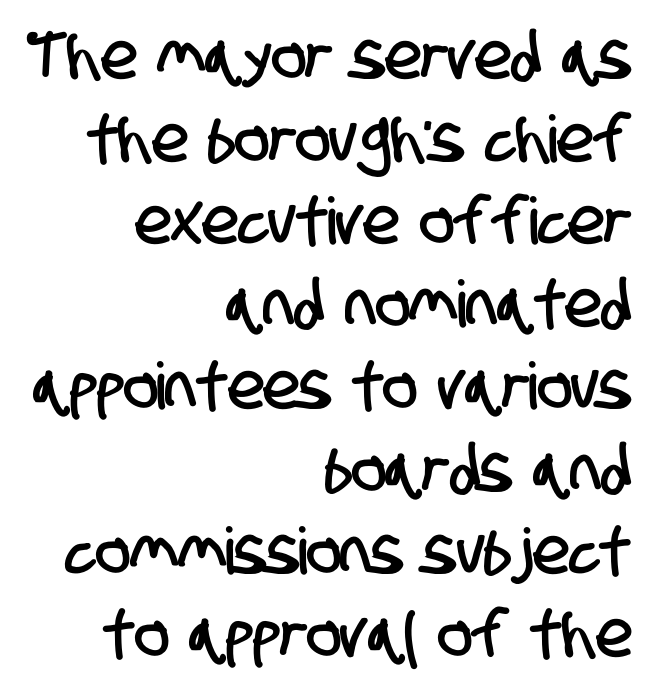
{"serif": "no", "width": "condensed", "stroke_contrast": "low", "x_height": "large", "monospaced": "no", "underline": "no", "align": "right", "line_spacing": "normal", "line_spacing_ratio": 1.27, "letter_spacing": "normal", "letter_spacing_em": 0.0, "glyph_px": 65}
